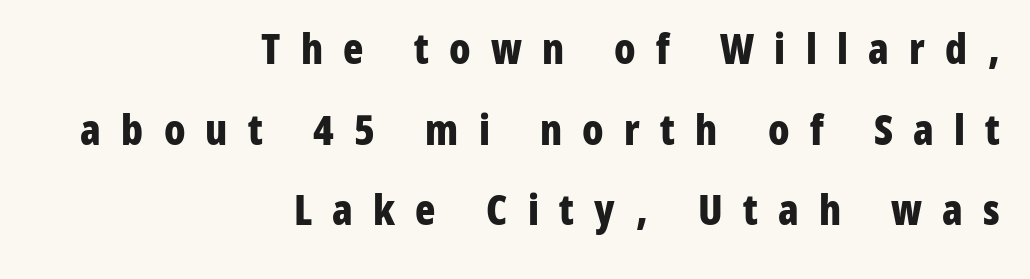
{"serif": "no", "italic": "no", "bold": "yes", "weight": "bold", "width": "condensed", "stroke_contrast": "low", "x_height": "medium", "monospaced": "no", "underline": "no", "align": "right", "line_spacing": "loose", "line_spacing_ratio": 1.92, "letter_spacing": "wide", "letter_spacing_em": 0.48, "glyph_px": 42}
